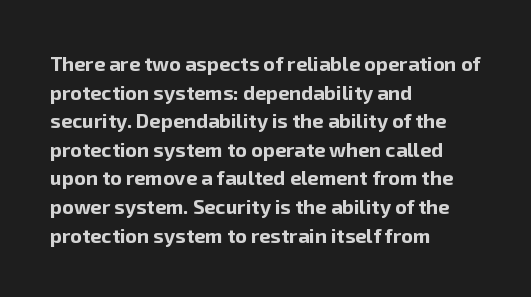
The image shows 20 px bold type, upright; set left-aligned, normal line spacing (1.43x), normal letter spacing, not underlined.
